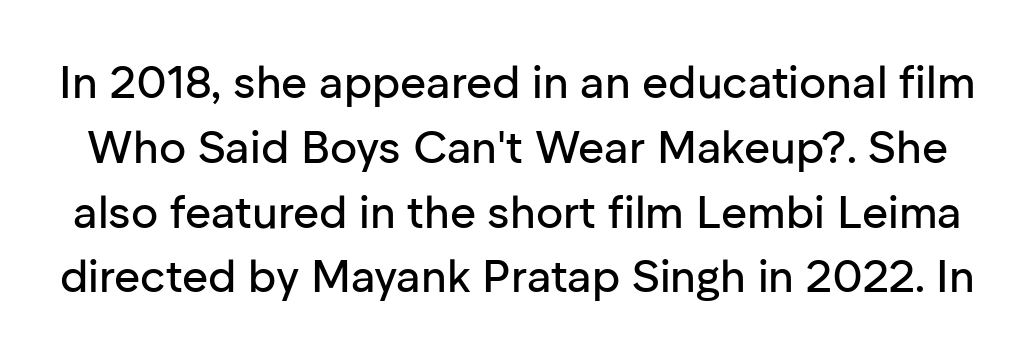
The image shows 45 px sans-serif type, upright; set normal line spacing (1.44x), normal letter spacing, not underlined; low stroke contrast and a medium x-height.
